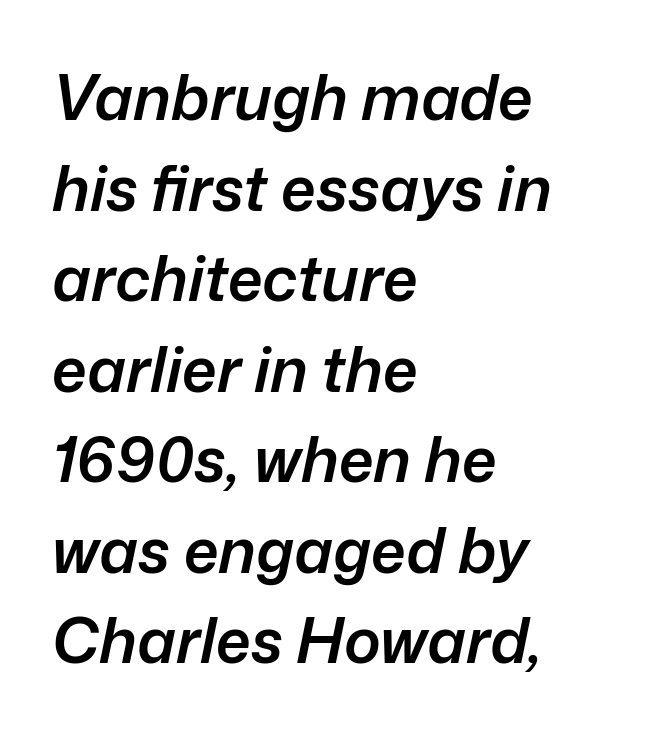
{"italic": "yes", "lean": "right", "slant_degrees": 12, "bold": "semi", "weight": "semibold", "width": "normal", "stroke_contrast": "low", "x_height": "medium", "monospaced": "no", "underline": "no", "align": "left", "line_spacing": "normal", "line_spacing_ratio": 1.46, "letter_spacing": "normal", "letter_spacing_em": 0.0, "glyph_px": 62}
